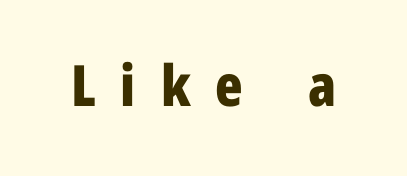
Look at the tracking — it's clearly loosened, letters drifting apart. Students, this is bold: see how much ink each stroke carries. Varying glyph widths throughout — classic text-font behaviour. Regarding serifs, this sample does without them. Underline: absent.
